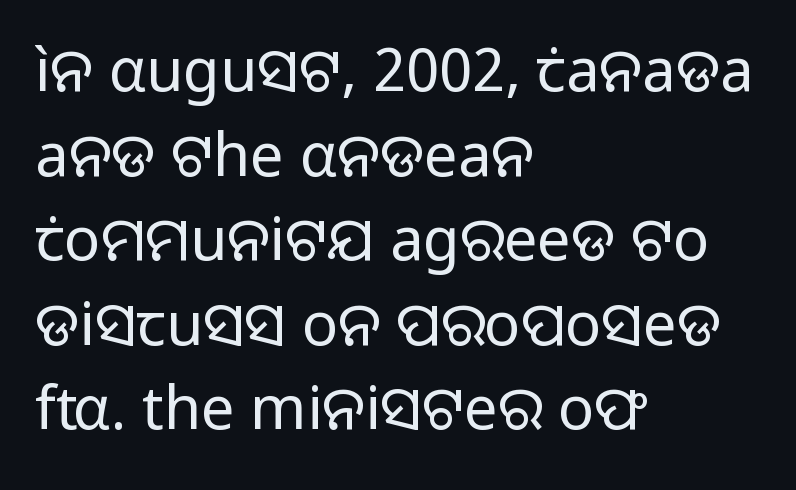
Q: Is the text bold? A: No.
Q: Is the text italic (slanted)? A: No, it is upright.
Q: Is the typeface a serif or a sans-serif typeface? A: Sans-serif.
Q: Is the text underlined? A: No.
Q: How is the paragraph aligned? A: Left-aligned.
Q: Is the spacing between letters normal or unusually wide? A: Normal.
Q: Is the spacing between lines tight, normal or loose? A: Normal.
Q: Width (condensed, normal, or wide)? A: Normal.
Q: Stroke contrast? A: Low.
Q: x-height? A: Medium.
Q: Monospaced? A: No.
